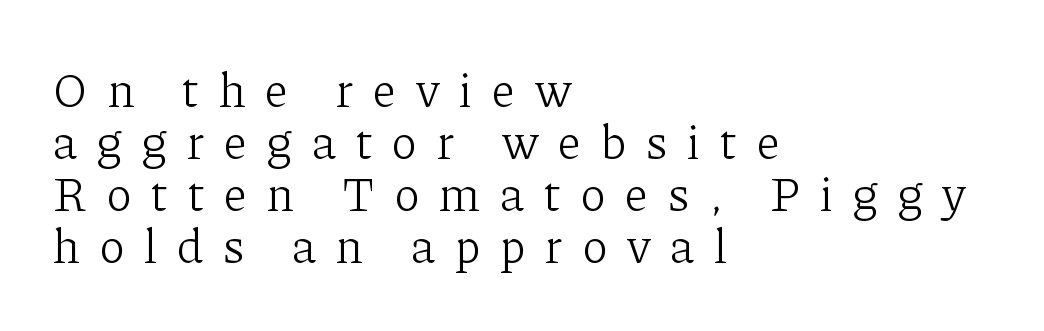
Q: Is the text bold? A: No.
Q: Is the text italic (slanted)? A: No, it is upright.
Q: Is the typeface a serif or a sans-serif typeface? A: Serif.
Q: Is the text underlined? A: No.
Q: How is the paragraph aligned? A: Left-aligned.
Q: Is the spacing between letters normal or unusually wide? A: Unusually wide.
Q: Is the spacing between lines tight, normal or loose? A: Tight.
Q: Width (condensed, normal, or wide)? A: Normal.
Q: Stroke contrast? A: Low.
Q: x-height? A: Medium.
Q: Monospaced? A: No.
